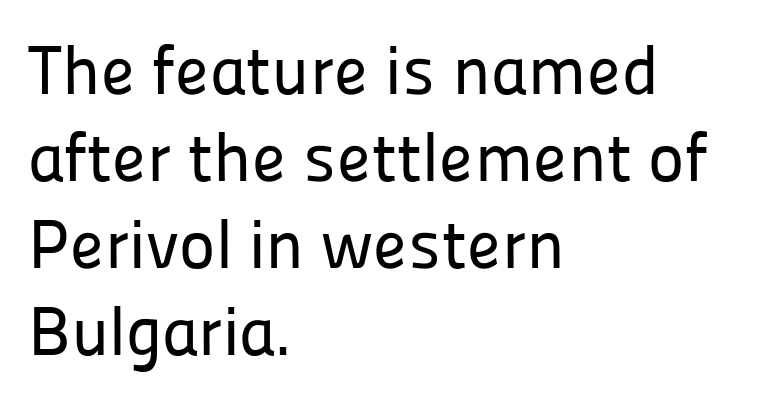
{"serif": "no", "italic": "no", "width": "normal", "stroke_contrast": "low", "x_height": "medium", "monospaced": "no", "underline": "no", "align": "left", "line_spacing": "normal", "line_spacing_ratio": 1.26, "letter_spacing": "normal", "letter_spacing_em": 0.0, "glyph_px": 69}
